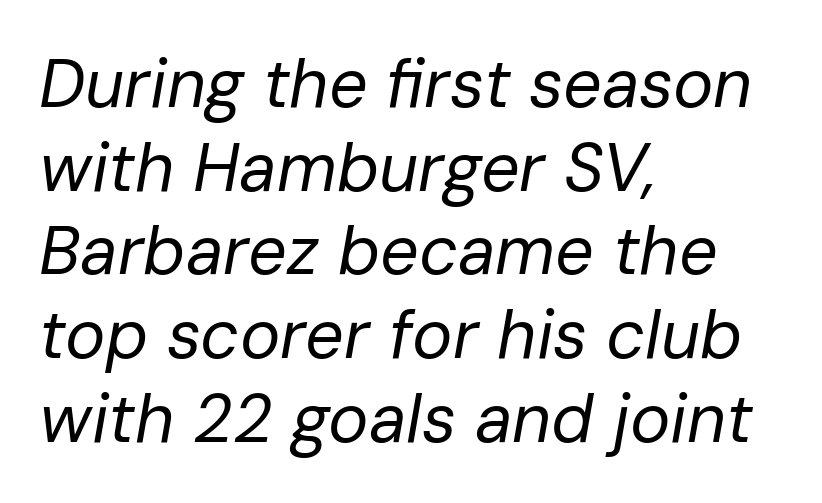
Q: Is the text bold? A: No.
Q: Is the text italic (slanted)? A: Yes, it leans right by about 10 degrees.
Q: Is the text underlined? A: No.
Q: How is the paragraph aligned? A: Left-aligned.
Q: Is the spacing between letters normal or unusually wide? A: Normal.
Q: Width (condensed, normal, or wide)? A: Normal.
Q: Stroke contrast? A: Low.
Q: x-height? A: Medium.
Q: Monospaced? A: No.
